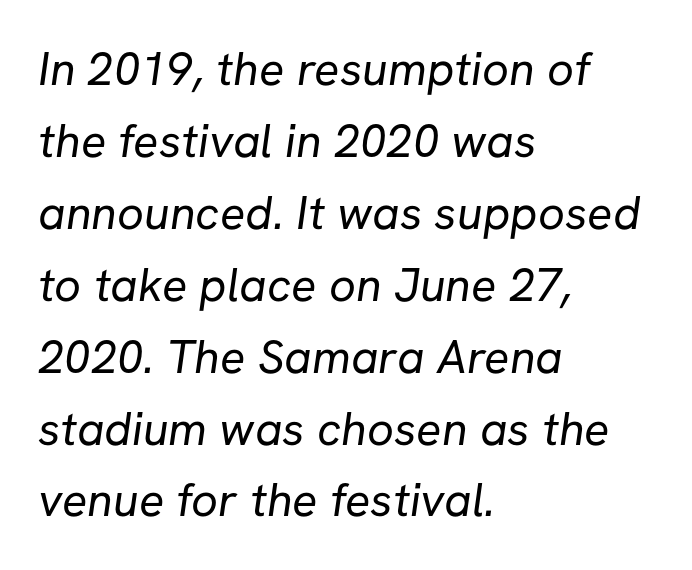
Q: Is the text bold? A: No.
Q: Is the typeface a serif or a sans-serif typeface? A: Sans-serif.
Q: Is the text underlined? A: No.
Q: How is the paragraph aligned? A: Left-aligned.
Q: Is the spacing between letters normal or unusually wide? A: Normal.
Q: Is the spacing between lines tight, normal or loose? A: Normal.
Q: Width (condensed, normal, or wide)? A: Normal.
Q: Stroke contrast? A: Low.
Q: x-height? A: Medium.
Q: Monospaced? A: No.
